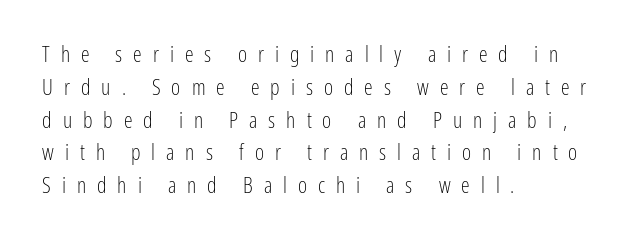
{"italic": "no", "bold": "no", "underline": "no", "align": "left", "line_spacing": "normal", "line_spacing_ratio": 1.49, "letter_spacing": "wide", "letter_spacing_em": 0.5, "glyph_px": 22}
